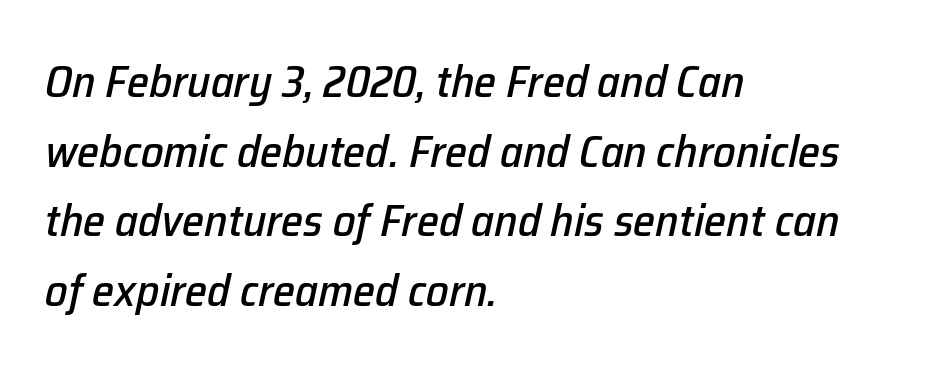
{"italic": "yes", "lean": "right", "slant_degrees": 12, "width": "normal", "stroke_contrast": "low", "x_height": "medium", "monospaced": "no", "underline": "no", "align": "left", "line_spacing": "normal", "line_spacing_ratio": 1.55, "letter_spacing": "normal", "letter_spacing_em": 0.0, "glyph_px": 45}
